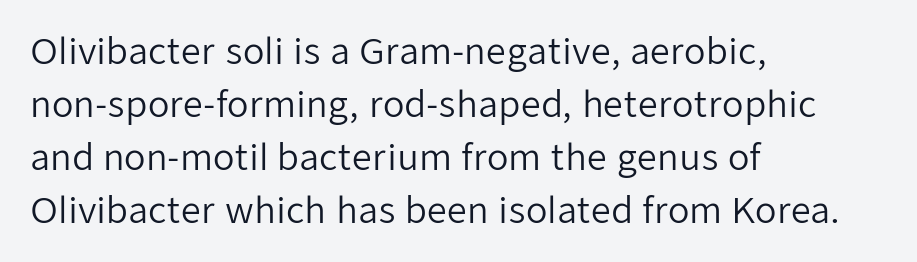
Q: Is the text bold? A: No.
Q: Is the text italic (slanted)? A: No, it is upright.
Q: Is the typeface a serif or a sans-serif typeface? A: Sans-serif.
Q: Is the text underlined? A: No.
Q: How is the paragraph aligned? A: Left-aligned.
Q: Is the spacing between letters normal or unusually wide? A: Normal.
Q: Is the spacing between lines tight, normal or loose? A: Normal.
Q: Width (condensed, normal, or wide)? A: Normal.
Q: Stroke contrast? A: Low.
Q: x-height? A: Medium.
Q: Monospaced? A: No.
